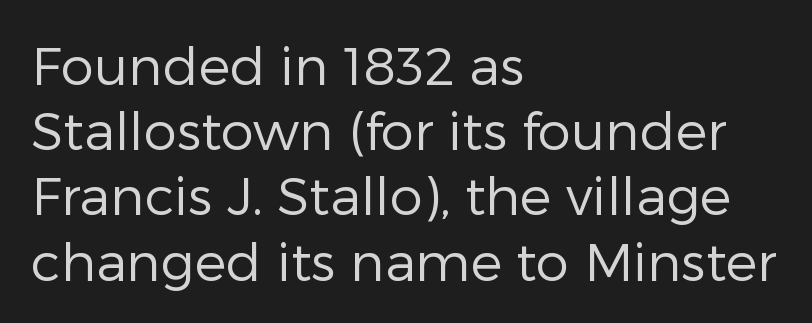
The weight tops out at a normal text grade. The lettering stays uniformly vertical, giving the passage a roman look. The foot of each line stays bare and open. Note the varied advance widths — an 'i' is clearly narrower than an 'm'. Nope, no serifs anywhere on these letters. The face used here is rendered with its standard letterfit.
